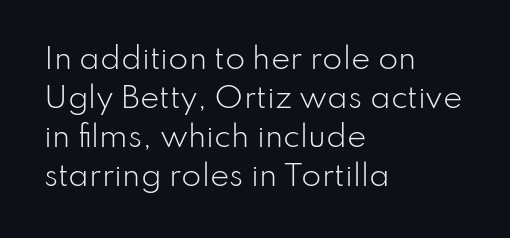
These lines are rendered in a variable-pitch font. Descenders hang freely into open space. Characters remain perfectly vertical along every line. The passage shown is typeset with a sans-serif family.
